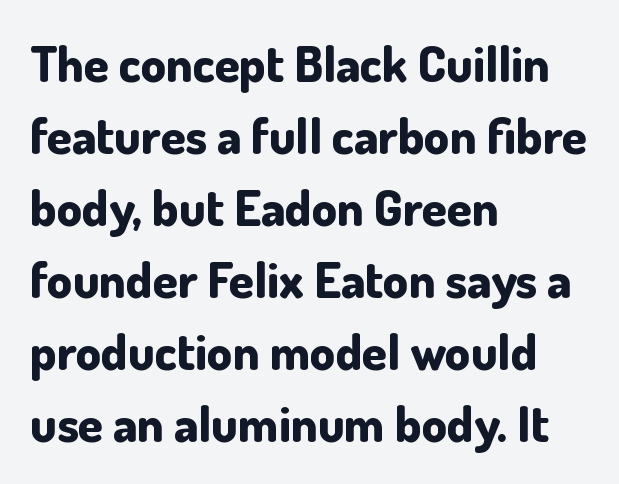
Q: Is the text bold? A: Yes.
Q: Is the text italic (slanted)? A: No, it is upright.
Q: Is the typeface a serif or a sans-serif typeface? A: Sans-serif.
Q: Is the text underlined? A: No.
Q: How is the paragraph aligned? A: Left-aligned.
Q: Is the spacing between letters normal or unusually wide? A: Normal.
Q: Is the spacing between lines tight, normal or loose? A: Normal.
Q: Width (condensed, normal, or wide)? A: Normal.
Q: Stroke contrast? A: Low.
Q: x-height? A: Small.
Q: Monospaced? A: No.
